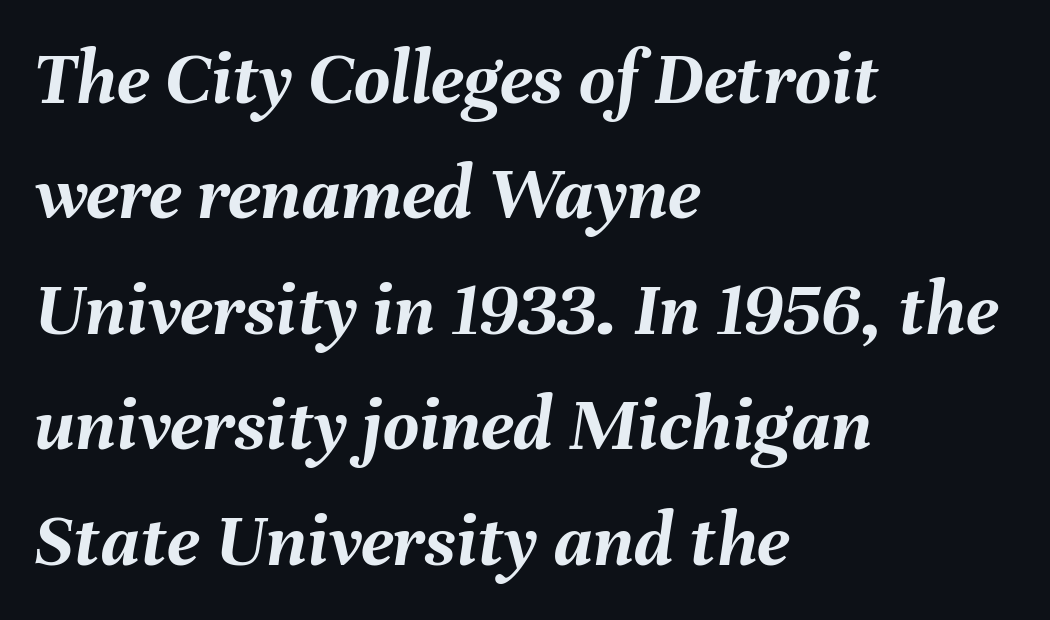
The glyphs look as if they've been sheared to an angle. The horizontal fit of the characters is conventional and even. Is this a fixed-width face? No — the glyphs have proportional, varying widths. Successive baselines arrive at the customary interval. These lines stack with their left ends in a neat column. A dark, heavy texture on the line: the type is bold.
